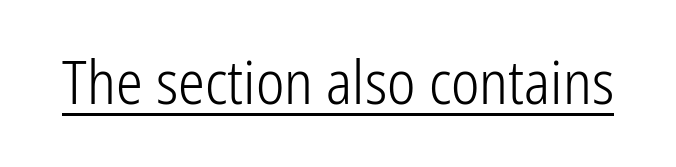
{"serif": "no", "italic": "no", "bold": "no", "weight": "light", "width": "condensed", "stroke_contrast": "low", "x_height": "medium", "monospaced": "no", "underline": "yes", "letter_spacing": "normal", "letter_spacing_em": 0.0, "glyph_px": 60}
